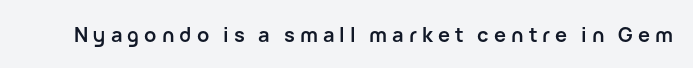
The space beneath each line is pristine and unruled. The passage shown has open, widely tracked lettering throughout. A full-strength bold gives these letters their thick strokes. No italicization has been applied; the sample stays upright.
